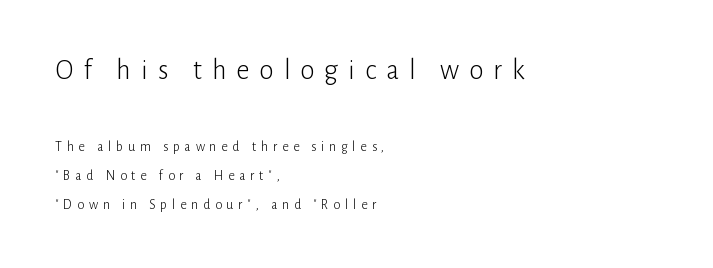
The image shows 29 px light sans-serif type, upright; set left-aligned, loose line spacing (2.09x), unusually wide letter spacing (+0.34 em), not underlined; the first (top) block is 2.07x larger; low stroke contrast and a medium x-height.
